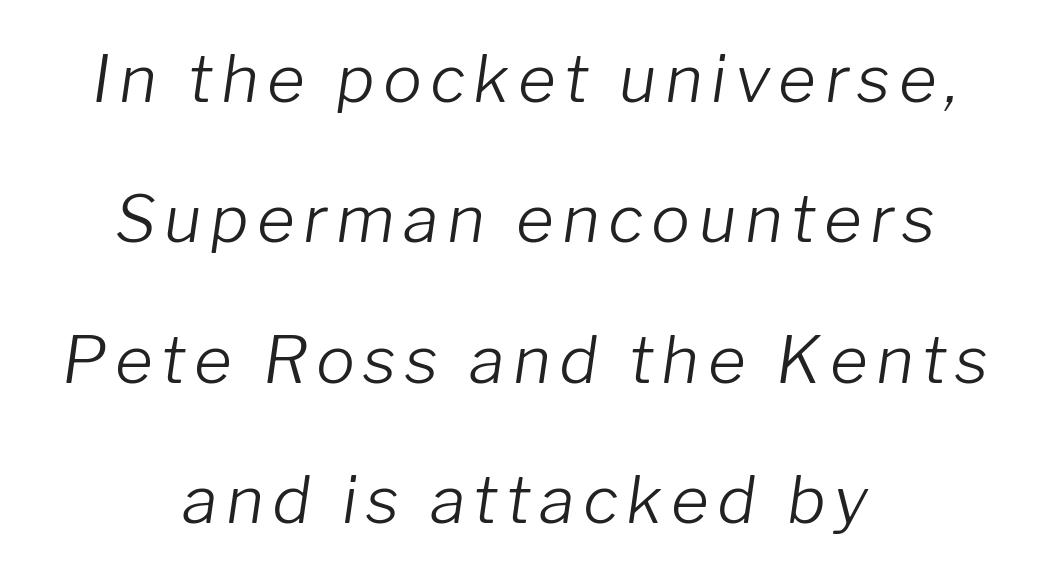
Beneath every word, the page is bare. The leading is generous, giving the passage an open texture. This sample is center-justified, so both line endings float freely. On a weight scale, this lands at 450 or below.
